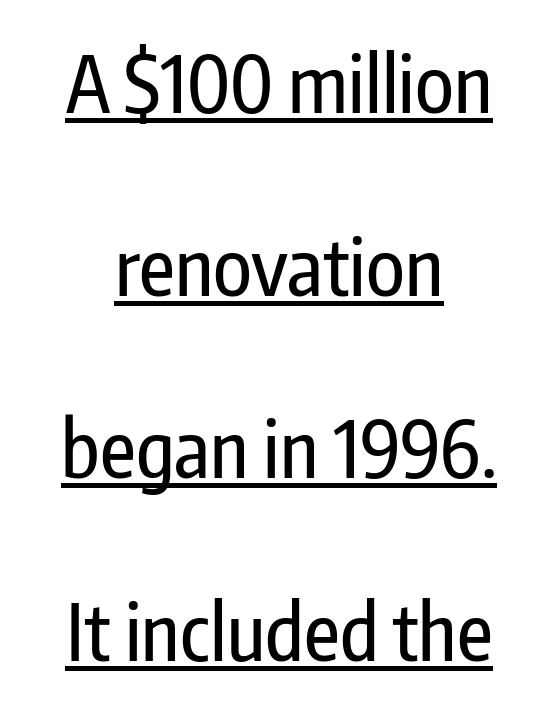
{"serif": "no", "italic": "no", "width": "condensed", "stroke_contrast": "low", "x_height": "medium", "monospaced": "no", "underline": "yes", "align": "center", "line_spacing": "loose", "line_spacing_ratio": 2.34, "letter_spacing": "normal", "letter_spacing_em": 0.0, "glyph_px": 78}
